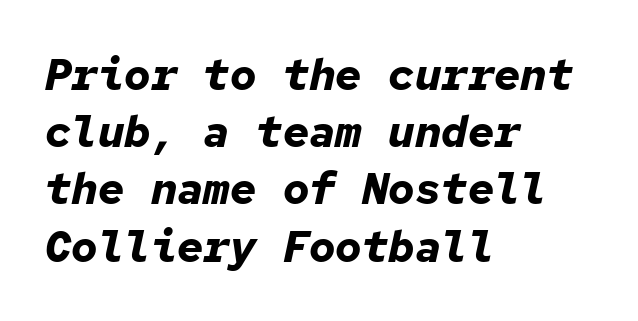
{"italic": "yes", "lean": "right", "slant_degrees": 12, "bold": "yes", "weight": "bold", "width": "normal", "stroke_contrast": "low", "x_height": "medium", "monospaced": "yes", "underline": "no", "align": "left", "line_spacing": "normal", "line_spacing_ratio": 1.3, "letter_spacing": "normal", "letter_spacing_em": 0.0, "glyph_px": 44}
